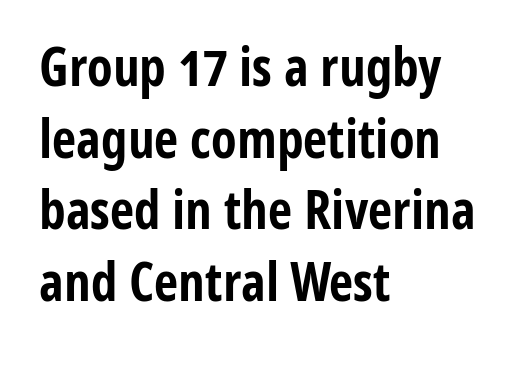
The strip under each line holds only bare page. The ragged edge is on the right, which tells us the setting is flush left. You could call the tracking neutral — neither tight nor loose. I'd call this a sans setting — the letters go barefoot. Horizontal bands of white between lines are of average thickness. This sample uses an upright cut, with every glyph sitting square on the baseline.
